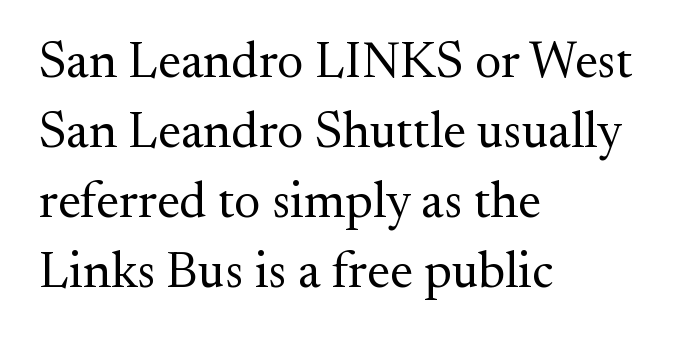
The image shows 51 px regular-weight serif type, upright; set left-aligned, normal line spacing (1.37x), normal letter spacing, not underlined; medium stroke contrast and a small x-height.
